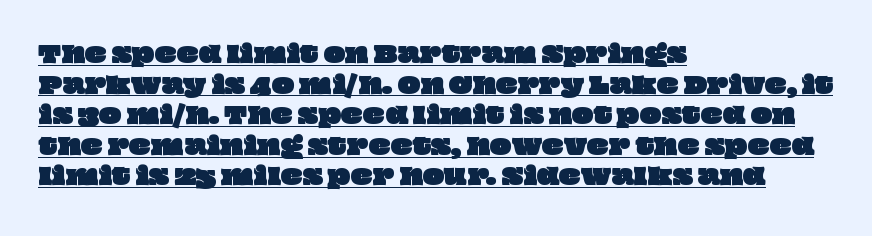
You can see a thin bar hugging the bottom of the glyphs. The block of text has a typical density, with ordinary space between rows. Short note: letters normally spaced. These lines stack with their left ends in a neat column.
